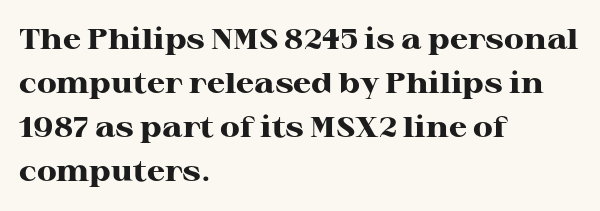
{"serif": "yes", "italic": "no", "bold": "yes", "weight": "heavy", "width": "wide", "stroke_contrast": "high", "x_height": "medium", "monospaced": "no", "underline": "no", "align": "left", "line_spacing": "normal", "line_spacing_ratio": 1.52, "letter_spacing": "normal", "letter_spacing_em": 0.0, "glyph_px": 29}
